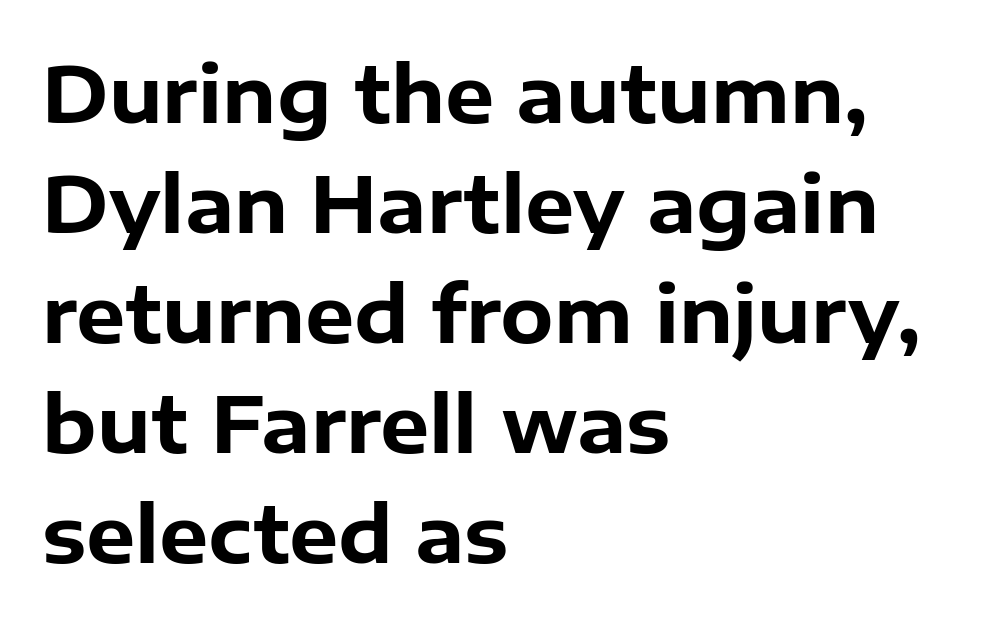
The image shows 78 px bold sans-serif type, upright; set left-aligned, normal line spacing (1.41x), normal letter spacing, not underlined; low stroke contrast and a medium x-height.
